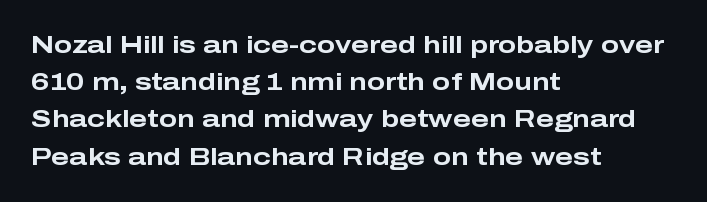
The image shows 24 px bold type, upright; set left-aligned, normal line spacing (1.55x), normal letter spacing, not underlined.
